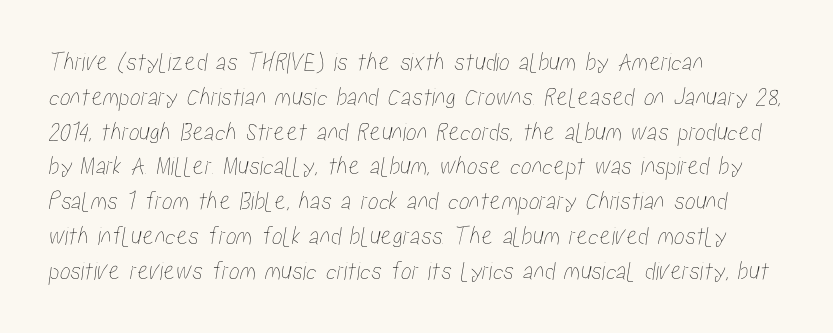
{"underline": "no", "align": "left", "line_spacing": "normal", "line_spacing_ratio": 1.29, "letter_spacing": "normal", "letter_spacing_em": 0.0, "glyph_px": 27}
